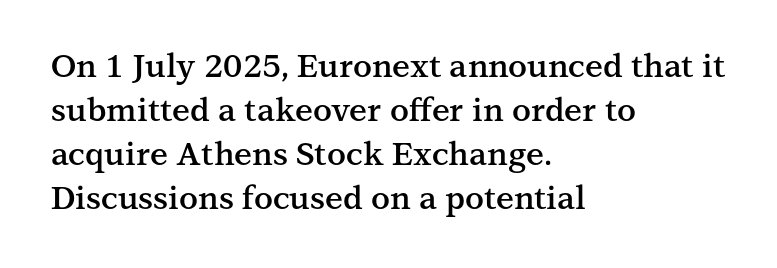
The image shows 32 px semibold serif type, upright; set left-aligned, normal line spacing (1.38x), normal letter spacing, not underlined; medium stroke contrast and a medium x-height.
